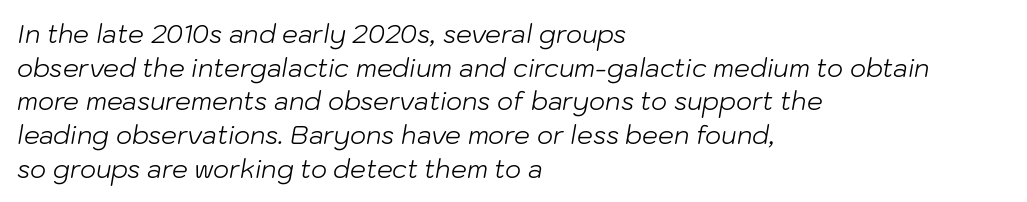
{"italic": "yes", "lean": "right", "slant_degrees": 10, "bold": "no", "underline": "no", "align": "left", "line_spacing": "normal", "line_spacing_ratio": 1.35, "letter_spacing": "normal", "letter_spacing_em": 0.0, "glyph_px": 25}
